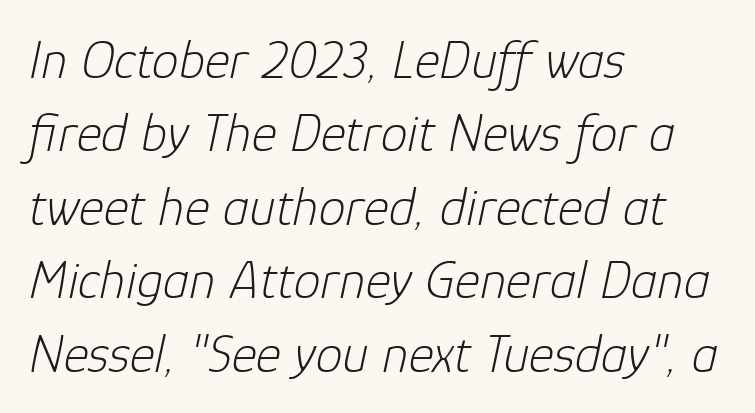
The lines are quadded left. Tall strokes in this sample are angled rather than plumb. Here the designer chose a conventional face with non-uniform glyph widths. The strokes are not fattened; the text isn't bold. Leading: standard.
